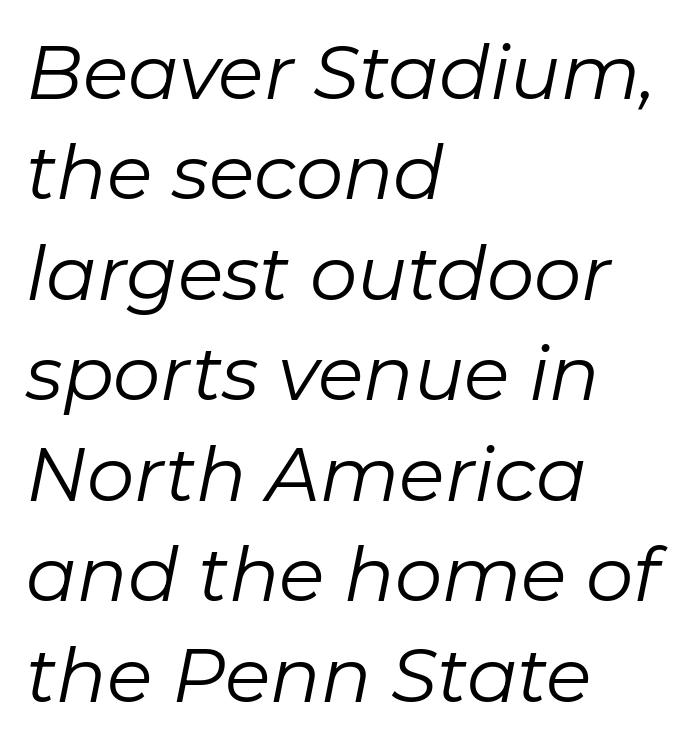
{"italic": "yes", "lean": "right", "slant_degrees": 11, "bold": "no", "weight": "regular", "width": "normal", "stroke_contrast": "low", "x_height": "medium", "monospaced": "no", "underline": "no", "align": "left", "line_spacing": "normal", "line_spacing_ratio": 1.34, "letter_spacing": "normal", "letter_spacing_em": 0.0, "glyph_px": 75}
